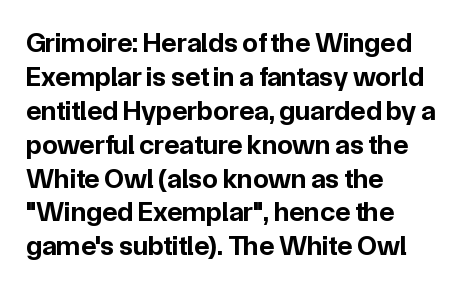
The image shows 28 px bold sans-serif type, upright; set left-aligned, line spacing 1.21x, normal letter spacing, not underlined; low stroke contrast and a medium x-height.
